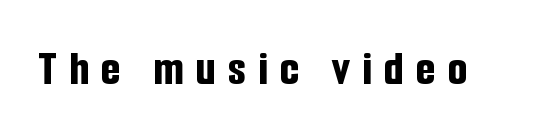
{"serif": "no", "italic": "no", "bold": "yes", "weight": "bold", "width": "condensed", "stroke_contrast": "low", "x_height": "medium", "monospaced": "no", "underline": "no", "letter_spacing": "wide", "letter_spacing_em": 0.24, "glyph_px": 51}
